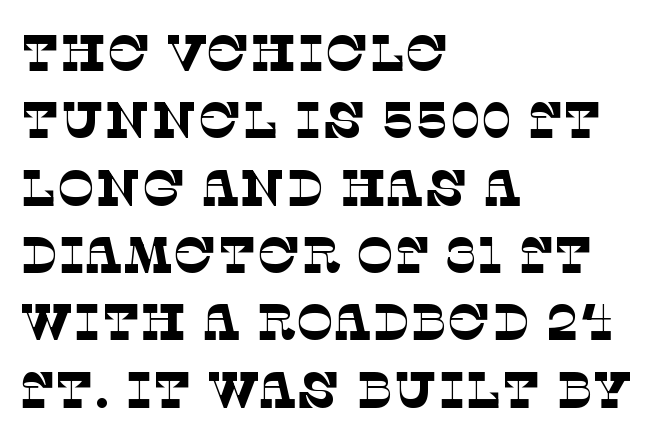
{"serif": "yes", "bold": "no", "weight": "thin", "width": "normal", "stroke_contrast": "low", "x_height": "large", "monospaced": "no", "underline": "no", "align": "left", "line_spacing": "normal", "line_spacing_ratio": 1.32, "letter_spacing": "normal", "letter_spacing_em": 0.0, "glyph_px": 51}
